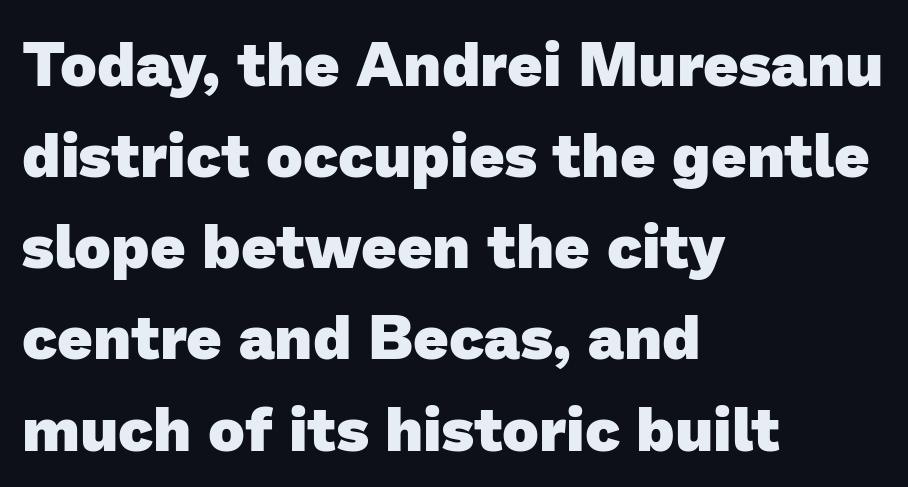
Q: Is the text bold? A: Yes.
Q: Is the typeface a serif or a sans-serif typeface? A: Sans-serif.
Q: Is the text underlined? A: No.
Q: How is the paragraph aligned? A: Left-aligned.
Q: Is the spacing between letters normal or unusually wide? A: Normal.
Q: Is the spacing between lines tight, normal or loose? A: Normal.
Q: Width (condensed, normal, or wide)? A: Normal.
Q: Stroke contrast? A: Low.
Q: x-height? A: Medium.
Q: Monospaced? A: No.
